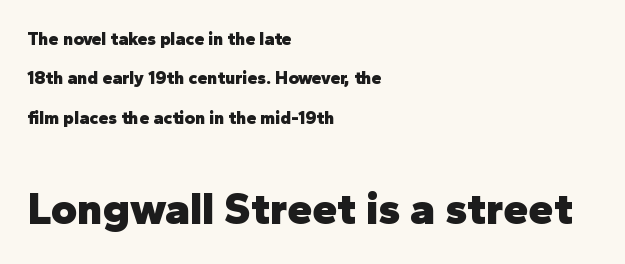
Q: Is the text bold? A: Yes.
Q: Is the text italic (slanted)? A: No, it is upright.
Q: Is the typeface a serif or a sans-serif typeface? A: Sans-serif.
Q: Is the text underlined? A: No.
Q: How is the paragraph aligned? A: Left-aligned.
Q: Is the spacing between letters normal or unusually wide? A: Normal.
Q: Is the spacing between lines tight, normal or loose? A: Loose.
Q: Which block of text is set in a larger size, the first (top) or the second (bottom)? A: The second (bottom) one.
Q: Width (condensed, normal, or wide)? A: Normal.
Q: Stroke contrast? A: Low.
Q: x-height? A: Medium.
Q: Monospaced? A: No.
